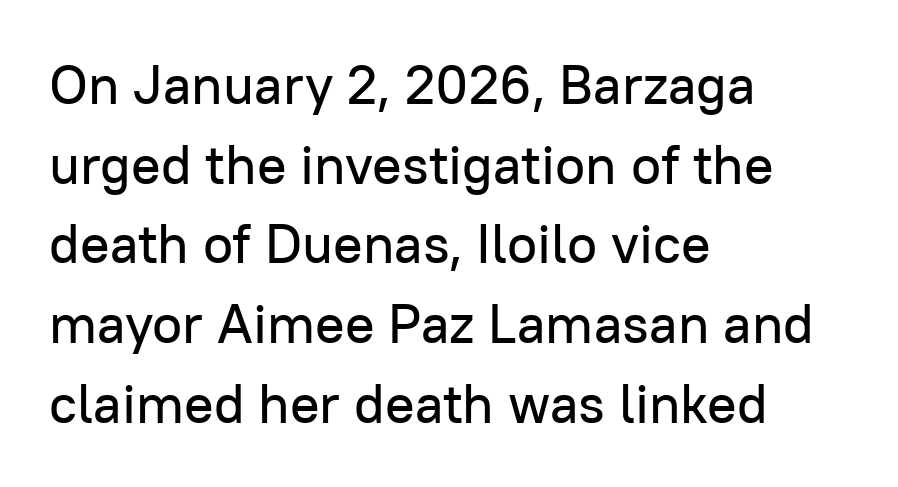
The image shows 55 px sans-serif type, upright; set left-aligned, normal line spacing (1.45x), normal letter spacing, not underlined; low stroke contrast and a medium x-height.
